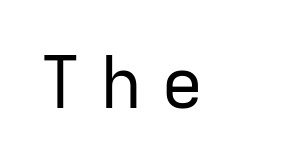
The image shows 71 px regular-weight sans-serif type, upright, monospaced; set unusually wide letter spacing (+0.26 em), not underlined; low stroke contrast and a medium x-height.
